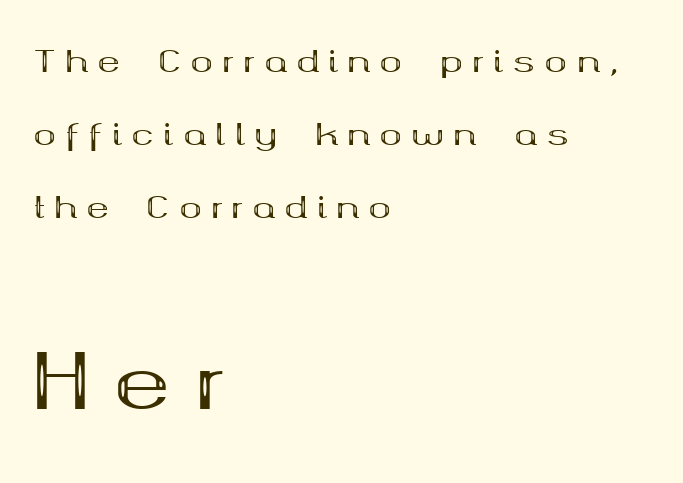
The image shows 76 px bold, wide serif type, upright; set left-aligned, loose line spacing (2.44x), unusually wide letter spacing (+0.32 em), not underlined; the second (bottom) block is 2.53x larger; medium stroke contrast and a medium x-height.
